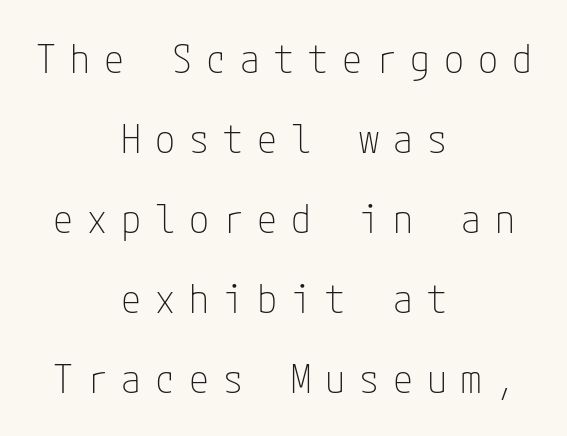
{"serif": "no", "italic": "no", "bold": "no", "weight": "thin", "width": "condensed", "stroke_contrast": "low", "x_height": "medium", "underline": "no", "align": "center", "line_spacing": "loose", "line_spacing_ratio": 2.0, "letter_spacing": "wide", "letter_spacing_em": 0.35, "glyph_px": 40}
